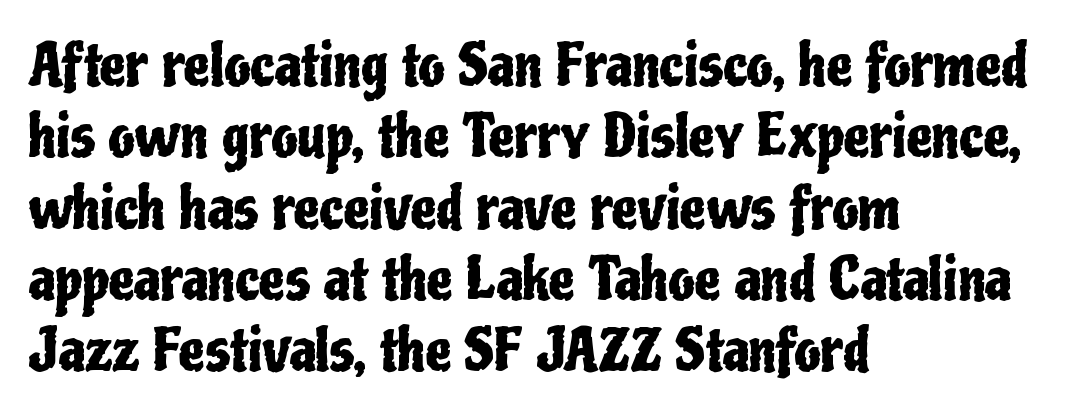
The image shows 58 px condensed sans-serif type, upright; set left-aligned, line spacing 1.23x, normal letter spacing, not underlined; low stroke contrast and a medium x-height.
